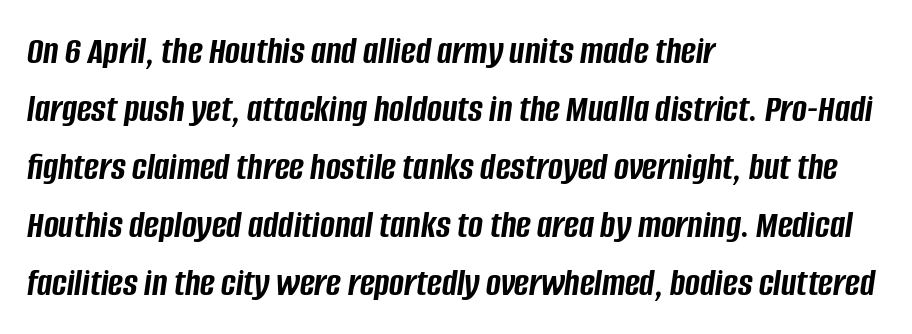
Baseline-to-baseline distance is the conventional proportion of letter height. These lines carry a lot of weight — the face is fully bold. You could call the tracking neutral — neither tight nor loose. Words float on clear page, feet unadorned.
